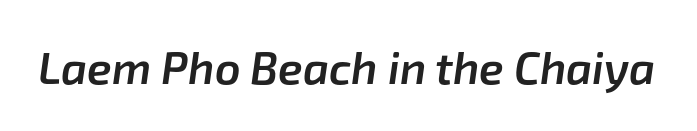
Q: Is the text bold? A: Semi-bold.
Q: Is the text italic (slanted)? A: Yes, it leans right by about 8 degrees.
Q: Is the text underlined? A: No.
Q: Is the spacing between letters normal or unusually wide? A: Normal.
Q: Width (condensed, normal, or wide)? A: Normal.
Q: Stroke contrast? A: Low.
Q: x-height? A: Medium.
Q: Monospaced? A: No.
